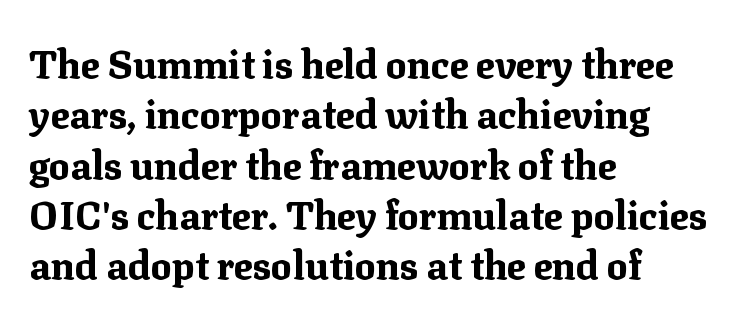
Q: Is the text bold? A: Yes.
Q: Is the text italic (slanted)? A: No, it is upright.
Q: Is the typeface a serif or a sans-serif typeface? A: Serif.
Q: Is the text underlined? A: No.
Q: How is the paragraph aligned? A: Left-aligned.
Q: Is the spacing between letters normal or unusually wide? A: Normal.
Q: Is the spacing between lines tight, normal or loose? A: Normal.
Q: Width (condensed, normal, or wide)? A: Normal.
Q: Stroke contrast? A: Medium.
Q: x-height? A: Medium.
Q: Monospaced? A: No.
